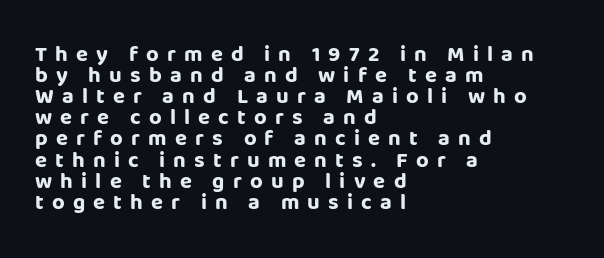
The image shows 22 px bold type, upright; set left-aligned, tight line spacing (0.96x), unusually wide letter spacing (+0.37 em), not underlined.
